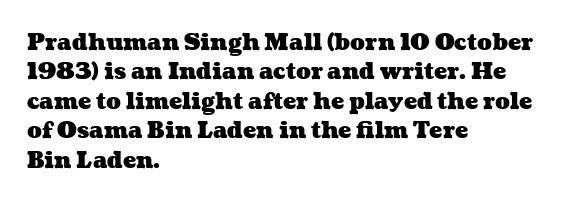
Q: Is the text bold? A: Yes.
Q: Is the text underlined? A: No.
Q: How is the paragraph aligned? A: Left-aligned.
Q: Is the spacing between letters normal or unusually wide? A: Normal.
Q: Is the spacing between lines tight, normal or loose? A: Normal.
